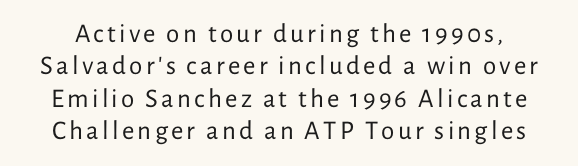
Q: Is the text bold? A: No.
Q: Is the text italic (slanted)? A: No, it is upright.
Q: Is the text underlined? A: No.
